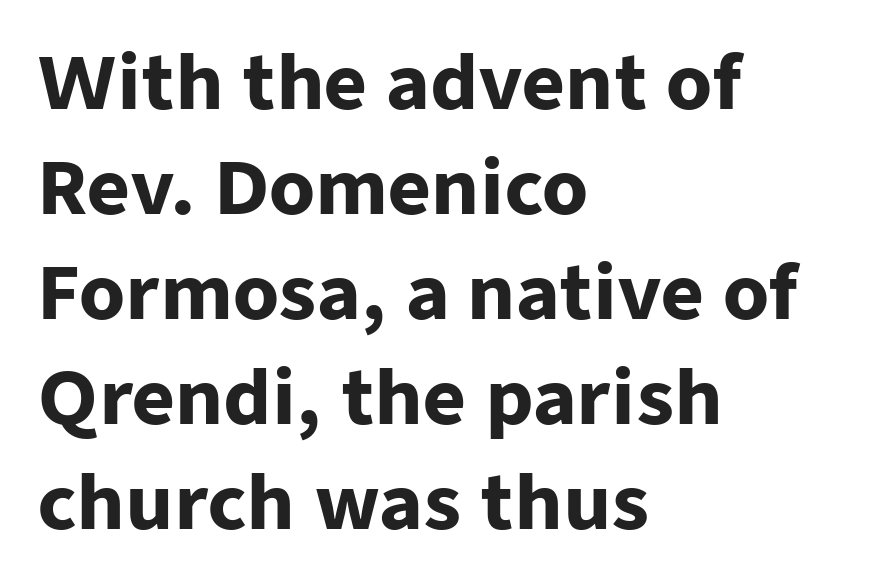
Q: Is the text bold? A: Yes.
Q: Is the text italic (slanted)? A: No, it is upright.
Q: Is the typeface a serif or a sans-serif typeface? A: Sans-serif.
Q: Is the text underlined? A: No.
Q: How is the paragraph aligned? A: Left-aligned.
Q: Is the spacing between letters normal or unusually wide? A: Normal.
Q: Is the spacing between lines tight, normal or loose? A: Normal.
Q: Width (condensed, normal, or wide)? A: Normal.
Q: Stroke contrast? A: Low.
Q: x-height? A: Medium.
Q: Monospaced? A: No.
